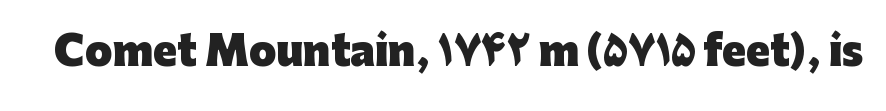
You could not count columns in this text — the font is proportionally spaced. A dark, heavy texture on the line: the type is bold. The space directly below the letters is spotless. Inter-character spacing is left at the font's built-in metrics. These lines are composed in type without serifs.
